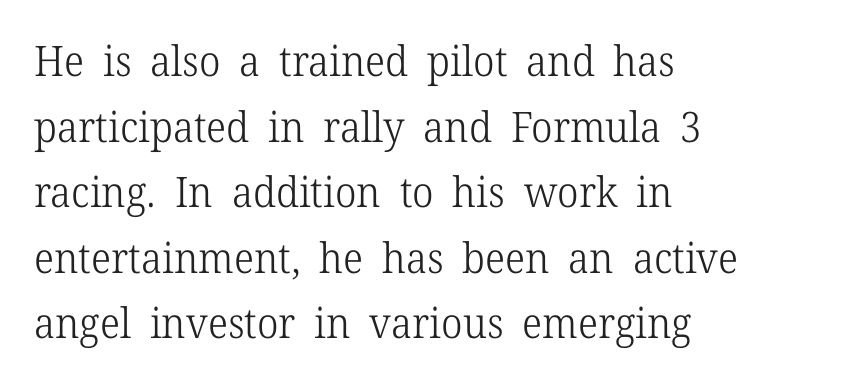
The image shows 42 px light serif type, upright; set left-aligned, normal line spacing (1.56x), normal letter spacing, not underlined; low stroke contrast and a medium x-height.
